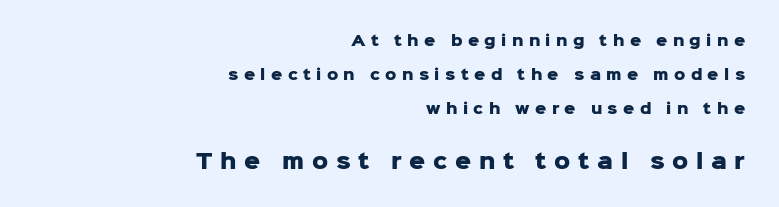
Q: Is the text bold? A: Yes.
Q: Is the text italic (slanted)? A: No, it is upright.
Q: Is the text underlined? A: No.
Q: How is the paragraph aligned? A: Right-aligned.
Q: Is the spacing between letters normal or unusually wide? A: Unusually wide.
Q: Is the spacing between lines tight, normal or loose? A: Loose.
Q: Which block of text is set in a larger size, the first (top) or the second (bottom)? A: The second (bottom) one.
